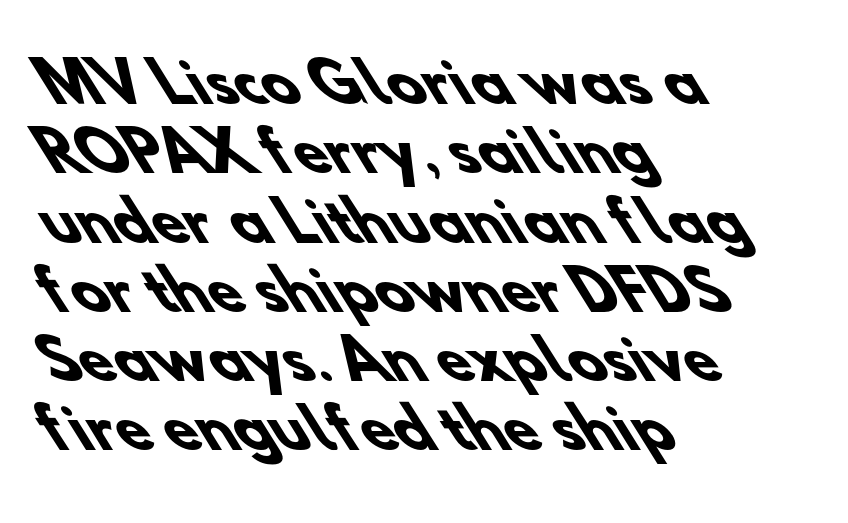
The image shows 55 px heavy sans-serif type; set left-aligned, normal line spacing (1.26x), normal letter spacing, not underlined; low stroke contrast and a small x-height.
